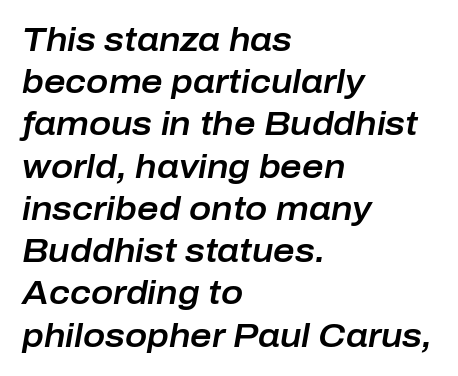
Q: Is the text italic (slanted)? A: Yes, it leans right by about 10 degrees.
Q: Is the text underlined? A: No.
Q: How is the paragraph aligned? A: Left-aligned.
Q: Is the spacing between letters normal or unusually wide? A: Normal.
Q: Is the spacing between lines tight, normal or loose? A: Normal.
Q: Width (condensed, normal, or wide)? A: Normal.
Q: Stroke contrast? A: Low.
Q: x-height? A: Medium.
Q: Monospaced? A: No.
